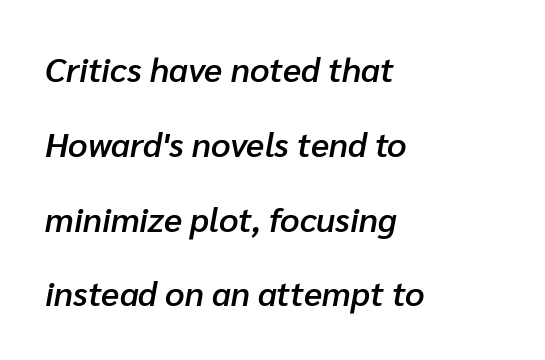
{"italic": "yes", "lean": "right", "slant_degrees": 10, "bold": "semi", "weight": "semibold", "width": "normal", "stroke_contrast": "low", "x_height": "medium", "monospaced": "no", "underline": "no", "align": "left", "line_spacing": "loose", "line_spacing_ratio": 2.2, "letter_spacing": "normal", "letter_spacing_em": 0.0, "glyph_px": 34}
